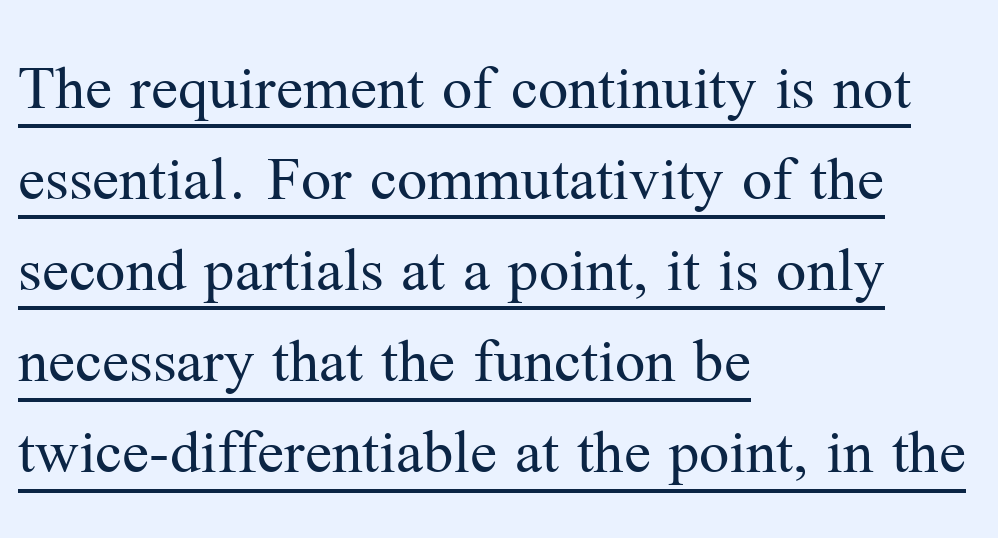
The passage shown stacks its lines at a standard gap. The letterforms sit shoulder to shoulder at normal distance. Typographically, this falls in the serif category. Emphasis is given by a line drawn under the lettering.
